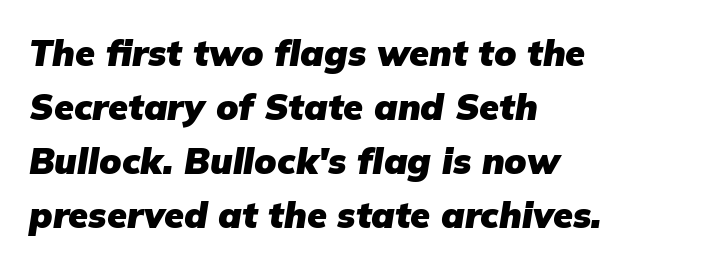
{"italic": "yes", "lean": "right", "slant_degrees": 9, "bold": "yes", "weight": "heavy", "width": "normal", "stroke_contrast": "low", "x_height": "medium", "monospaced": "no", "underline": "no", "align": "left", "line_spacing": "normal", "line_spacing_ratio": 1.5, "letter_spacing": "normal", "letter_spacing_em": 0.0, "glyph_px": 36}
